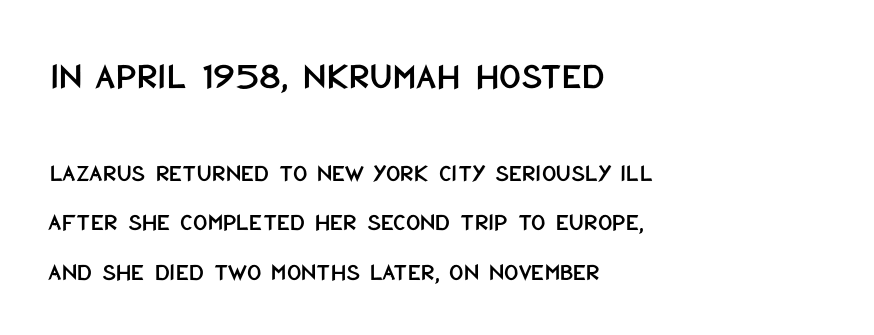
A typesetter would call this proportional, since set widths differ per character. In CSS terms this would be text-align: left. You could fit nearly another row in the gap between these rows. Honestly, the letter spacing is just normal — you wouldn't notice it.
